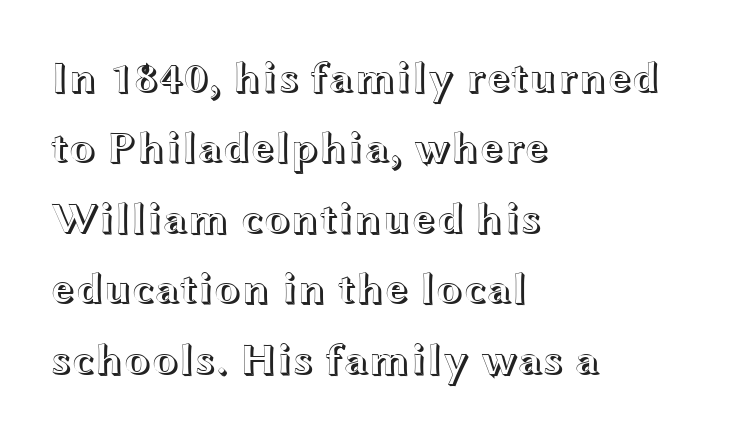
The image shows 44 px wide type, upright; set left-aligned, normal line spacing (1.6x), normal letter spacing, not underlined; a medium x-height.
